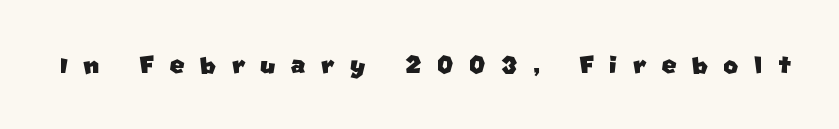
{"serif": "no", "width": "normal", "stroke_contrast": "low", "x_height": "large", "monospaced": "no", "underline": "no", "letter_spacing": "wide", "letter_spacing_em": 0.48, "glyph_px": 32}
